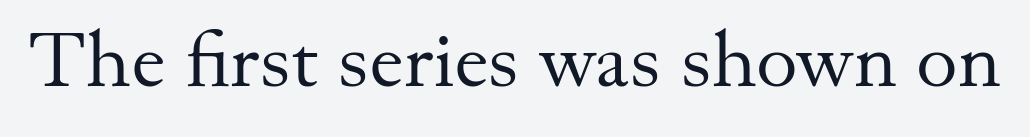
The lettering holds an erect, upright posture throughout. Character widths vary here, with narrow letters taking less room than wide ones. Check where the strokes stop: tiny serifs finish them off. Each word holds together tightly as a unit, with standard inter-letter gaps. Underlining? Definitely not there. Weight: not bold — regular or lighter.
